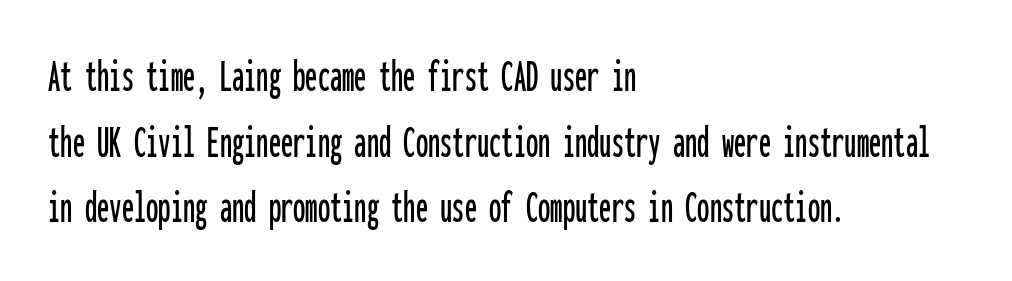
A clean baseline with only descenders dipping below it. Grotesque or geometric, the face here clearly has no serifs. Horizontally, the lines are justified to the leading edge only. Whoever set this chose a conventional vertical rhythm.
